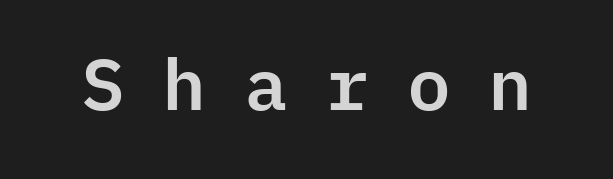
{"serif": "no", "italic": "no", "width": "normal", "stroke_contrast": "low", "x_height": "medium", "monospaced": "yes", "underline": "no", "letter_spacing": "wide", "letter_spacing_em": 0.49, "glyph_px": 72}
